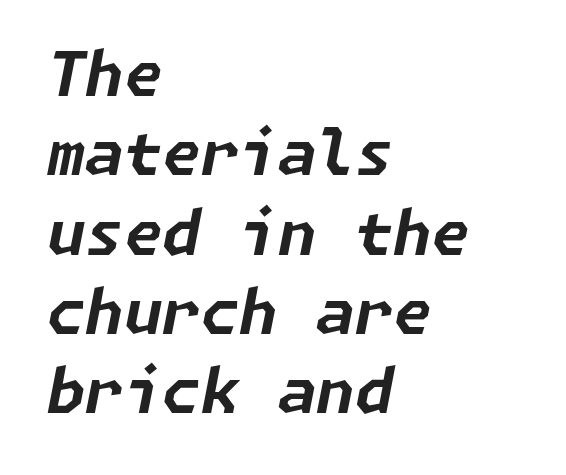
Q: Is the text bold? A: Yes.
Q: Is the text italic (slanted)? A: Yes, it leans right by about 11 degrees.
Q: Is the text underlined? A: No.
Q: How is the paragraph aligned? A: Left-aligned.
Q: Is the spacing between letters normal or unusually wide? A: Normal.
Q: Is the spacing between lines tight, normal or loose? A: Normal.
Q: Width (condensed, normal, or wide)? A: Normal.
Q: Stroke contrast? A: Low.
Q: x-height? A: Medium.
